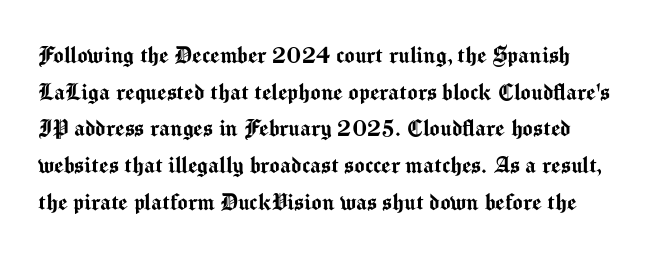
{"italic": "no", "underline": "no", "line_spacing": "normal", "line_spacing_ratio": 1.36, "letter_spacing": "normal", "letter_spacing_em": 0.0, "glyph_px": 27}
